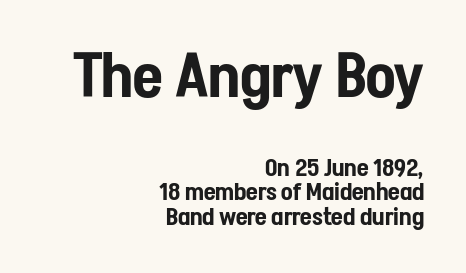
The image shows 61 px condensed sans-serif type, upright; set right-aligned, tight line spacing (1.03x), normal letter spacing, not underlined; the first (top) block is 2.54x larger; low stroke contrast and a medium x-height.
